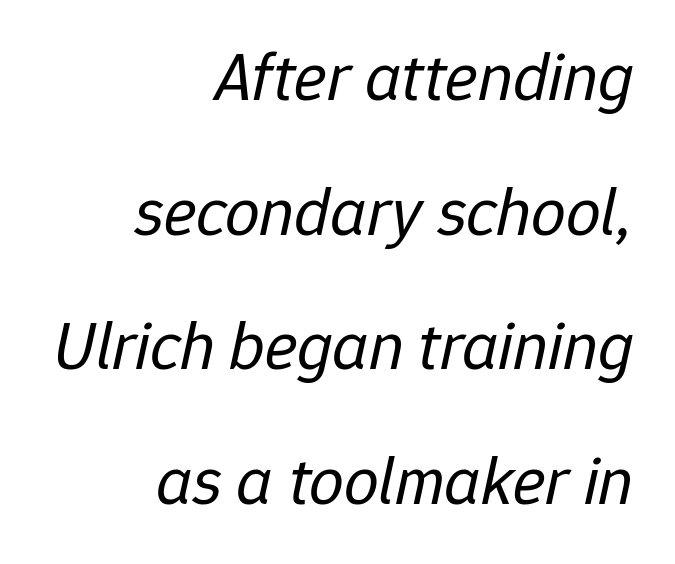
The image shows 69 px regular-weight type, italic (leaning right); set right-aligned, loose line spacing (1.95x), normal letter spacing, not underlined; low stroke contrast and a medium x-height.
